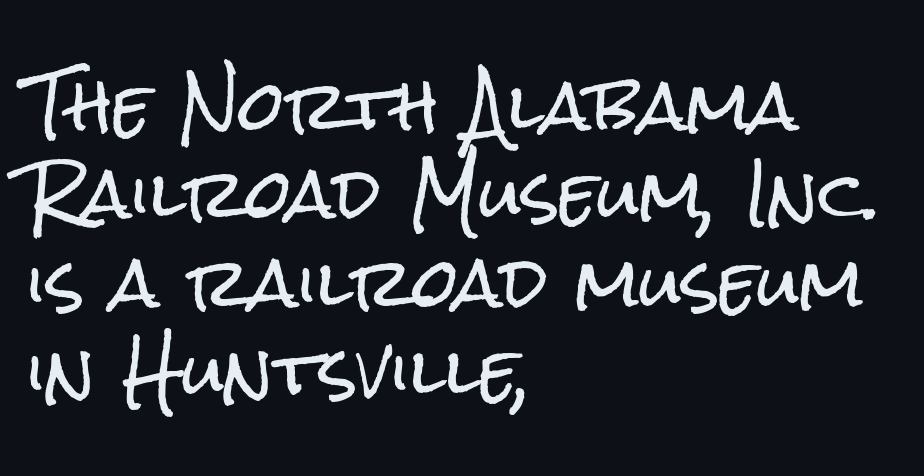
No extra tracking has been applied to these lines. The space between consecutive lines is moderate. A classic flush-left, rag-right setting is used for this passage. Check the space under the baseline: it is left empty. The text was rendered using a sans face with plain stroke endings. The font's upright variant was chosen for this text.
